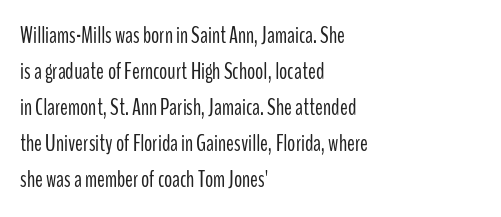
The image shows 23 px text type, upright; set left-aligned, normal line spacing (1.57x), normal letter spacing, not underlined.
